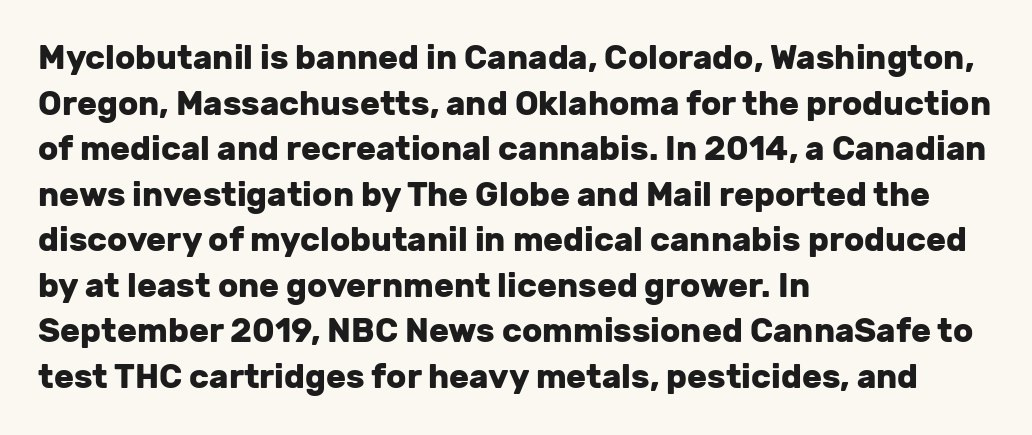
The image shows 33 px heavy sans-serif type, upright; set left-aligned, normal line spacing (1.38x), normal letter spacing, not underlined; low stroke contrast and a medium x-height.
